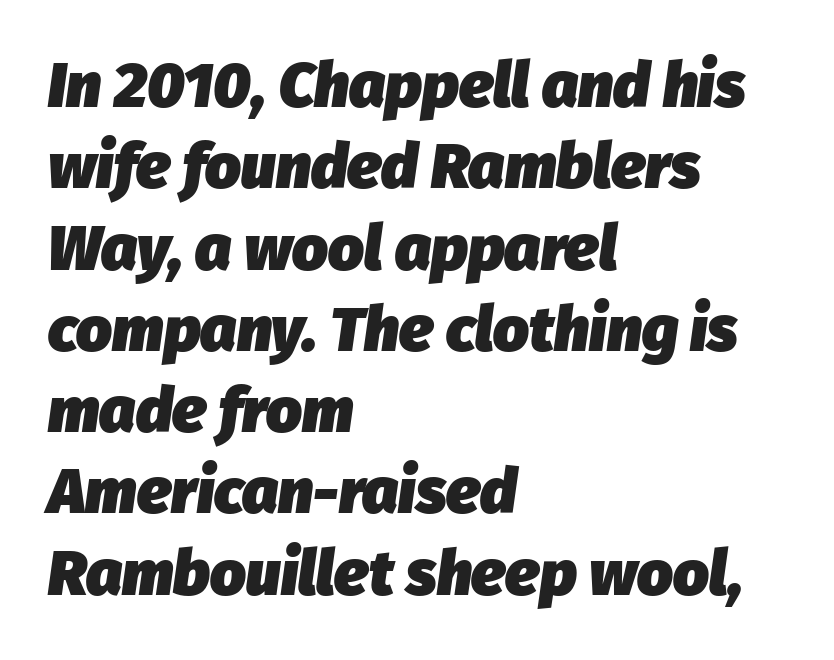
If you drew a line through each stem, it would be angled. Unmarked baselines from the first word to the last. These lines sit exactly where default settings would place them. The glyphs have the mass of a bold cut. This sample has the flowing, uneven cadence of proportional lettering. The face used here is rendered with its standard letterfit.
